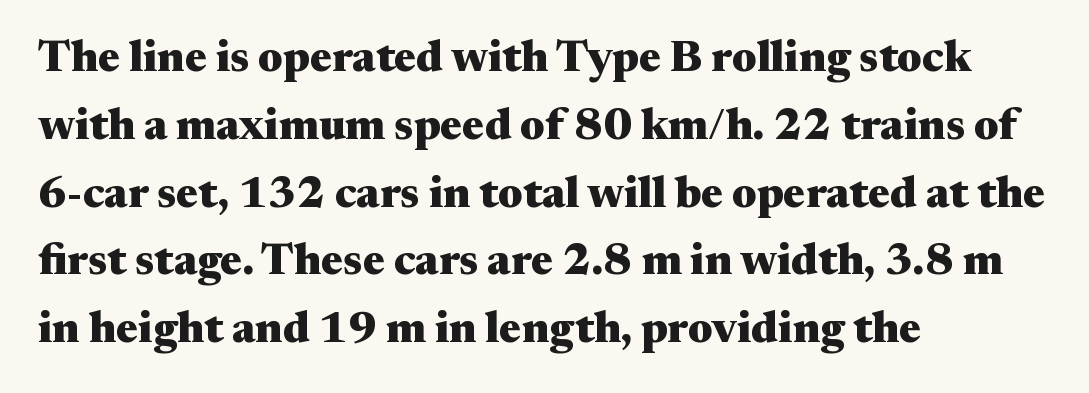
These lines sit exactly where default settings would place them. The letters carry serifs — small finishing strokes at the ends of their stems. Weight check: bold — yes, fully. The foot of each line stays bare and open. Think of a printed novel: that variable character pitch is what you see here. The type sits square on the baseline with zero lean.
